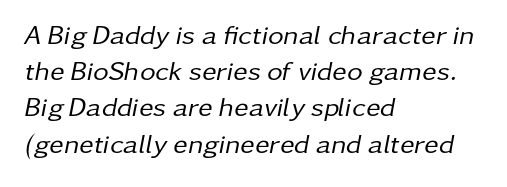
The image shows 27 px text type, italic (leaning right); set left-aligned, normal line spacing (1.34x), normal letter spacing, not underlined.
